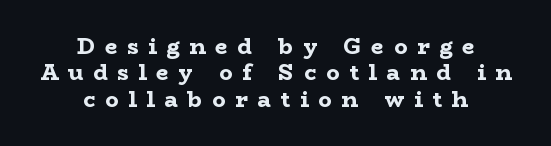
Style check: upright. The space beneath each line is pristine and unruled. Layout note: lines centered. Weight: bold.
